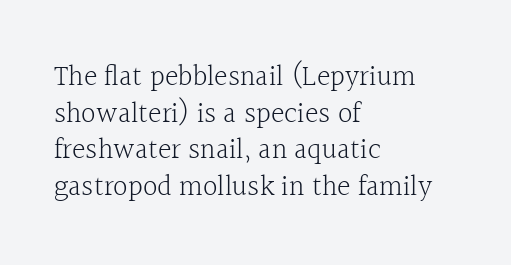
Q: Is the text bold? A: No.
Q: Is the text italic (slanted)? A: No, it is upright.
Q: Is the typeface a serif or a sans-serif typeface? A: Serif.
Q: Is the text underlined? A: No.
Q: How is the paragraph aligned? A: Left-aligned.
Q: Is the spacing between letters normal or unusually wide? A: Normal.
Q: Is the spacing between lines tight, normal or loose? A: Normal.
Q: Width (condensed, normal, or wide)? A: Normal.
Q: x-height? A: Medium.
Q: Monospaced? A: No.
